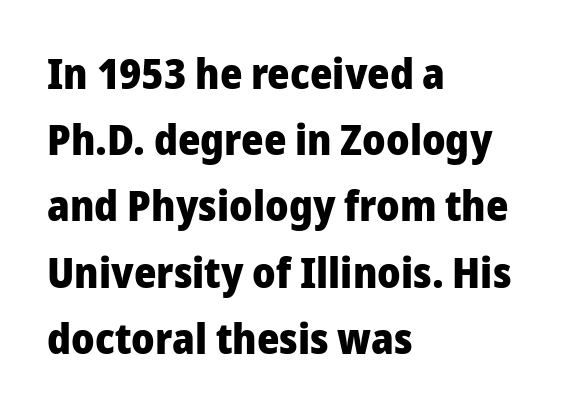
Q: Is the text bold? A: Yes.
Q: Is the text italic (slanted)? A: No, it is upright.
Q: Is the typeface a serif or a sans-serif typeface? A: Sans-serif.
Q: Is the text underlined? A: No.
Q: How is the paragraph aligned? A: Left-aligned.
Q: Is the spacing between letters normal or unusually wide? A: Normal.
Q: Is the spacing between lines tight, normal or loose? A: Normal.
Q: Width (condensed, normal, or wide)? A: Normal.
Q: Stroke contrast? A: Low.
Q: x-height? A: Medium.
Q: Monospaced? A: No.
